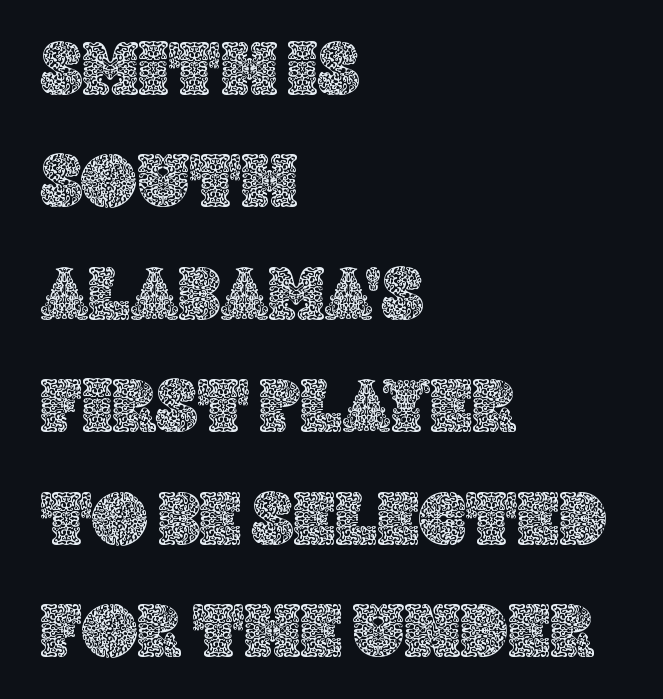
Q: Is the text italic (slanted)? A: No, it is upright.
Q: Is the text underlined? A: No.
Q: How is the paragraph aligned? A: Left-aligned.
Q: Is the spacing between letters normal or unusually wide? A: Normal.
Q: Is the spacing between lines tight, normal or loose? A: Normal.
Q: Width (condensed, normal, or wide)? A: Normal.
Q: x-height? A: Large.
Q: Monospaced? A: No.
